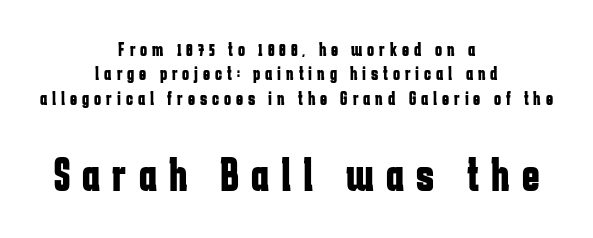
The image shows 47 px bold, condensed sans-serif type, upright; set centered, normal line spacing (1.28x), unusually wide letter spacing (+0.26 em), not underlined; the second (bottom) block is 2.47x larger; low stroke contrast and a medium x-height.
